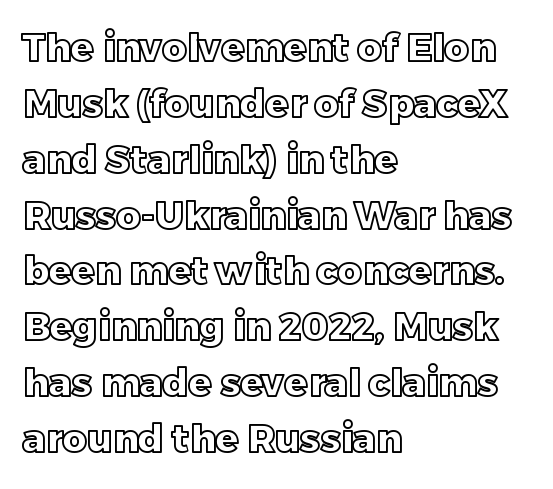
{"italic": "no", "width": "normal", "x_height": "large", "monospaced": "no", "underline": "no", "align": "left", "line_spacing": "normal", "line_spacing_ratio": 1.47, "letter_spacing": "normal", "letter_spacing_em": 0.0, "glyph_px": 38}
